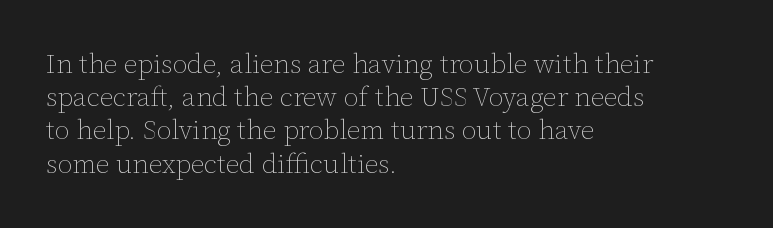
The zone under the glyphs is completely vacant. The passage is arranged the way most books set body copy — flush left. The type sits square on the baseline with zero lean. Weight: in the light-to-regular range. In terms of letterspacing, this is plain default setting.
